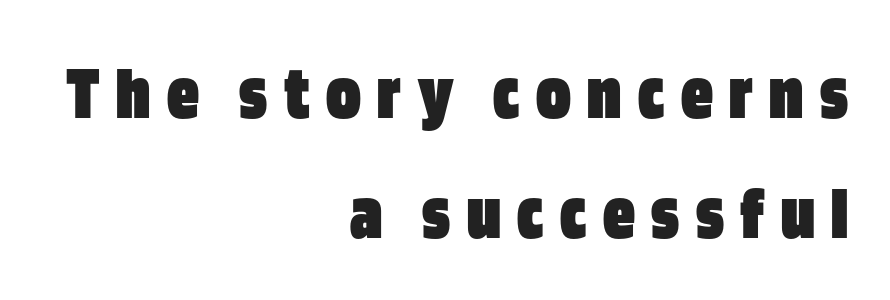
Only glyphs here, with clear space below each row. Rows of type keep a routine distance in the vertical direction. Stroke terminals: plain, sans-serif. Each word looks stretched out because of the extra space between its letters. The rendering uses natural spacing where letterforms have individual widths.
